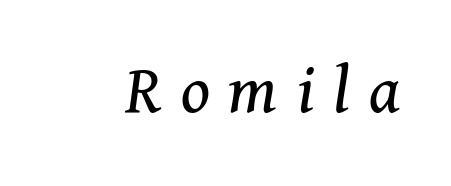
The image shows 73 px regular-weight serif type, italic (leaning right); set unusually wide letter spacing (+0.26 em), not underlined; medium stroke contrast and a medium x-height.
